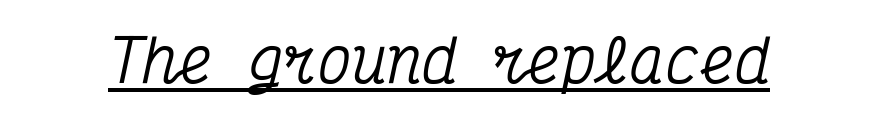
The sample's only ornament is a line tracing under the words. Standard letterfit; no display-style spreading of the glyphs. Italic? Definitely — the glyphs are oblique. A typesetter would call this monospace, since all characters share one set width. Is this a sans? No — the strokes have serifs.
